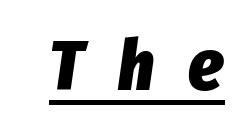
Q: Is the text bold? A: Yes.
Q: Is the text italic (slanted)? A: Yes, it leans right by about 8 degrees.
Q: Is the text underlined? A: Yes.
Q: Is the spacing between letters normal or unusually wide? A: Unusually wide.
Q: Width (condensed, normal, or wide)? A: Condensed.
Q: Stroke contrast? A: Low.
Q: x-height? A: Medium.
Q: Monospaced? A: No.
